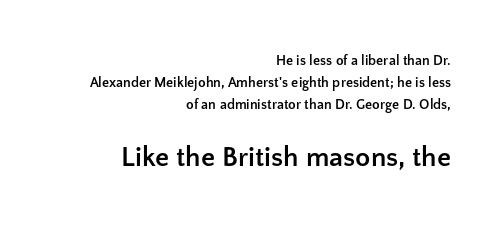
{"serif": "no", "italic": "no", "bold": "yes", "weight": "semibold", "width": "normal", "stroke_contrast": "low", "x_height": "medium", "monospaced": "no", "underline": "no", "align": "right", "line_spacing": "normal", "line_spacing_ratio": 1.58, "letter_spacing": "normal", "letter_spacing_em": 0.0, "larger_block": "second", "size_ratio": 2.0, "glyph_px": 28}
